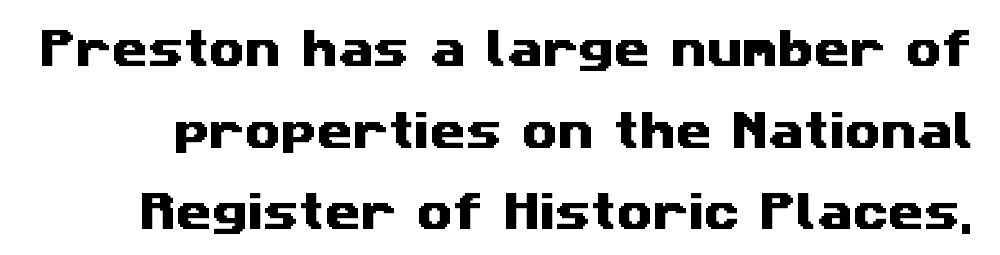
The baseline area is clear. The face used here is proportionally spaced, like ordinary book or web type. The passage shown stacks its lines with a broad gap. In terms of letterspacing, this is plain default setting.
